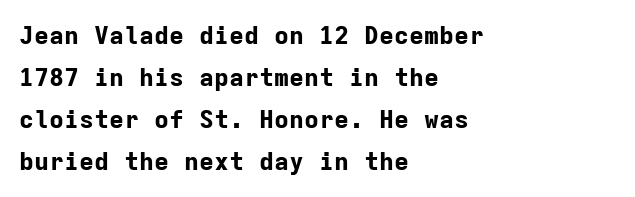
The image shows 25 px bold type, upright; set left-aligned, normal line spacing (1.68x), normal letter spacing, not underlined.
